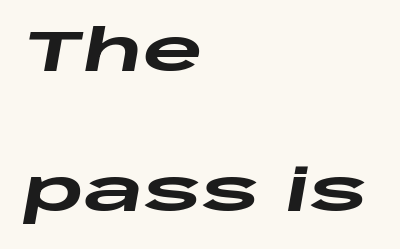
Q: Is the text bold? A: Yes.
Q: Is the text italic (slanted)? A: Yes, it leans right by about 10 degrees.
Q: Is the text underlined? A: No.
Q: How is the paragraph aligned? A: Left-aligned.
Q: Is the spacing between letters normal or unusually wide? A: Normal.
Q: Is the spacing between lines tight, normal or loose? A: Loose.
Q: Width (condensed, normal, or wide)? A: Wide.
Q: Stroke contrast? A: Low.
Q: x-height? A: Large.
Q: Monospaced? A: No.
